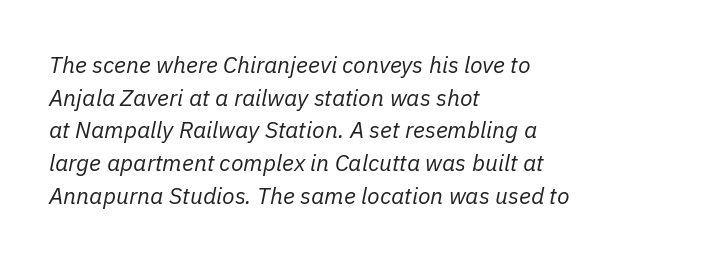
{"italic": "yes", "lean": "right", "slant_degrees": 11, "bold": "no", "underline": "no", "align": "left", "line_spacing": "normal", "line_spacing_ratio": 1.42, "letter_spacing": "normal", "letter_spacing_em": 0.0, "glyph_px": 23}
